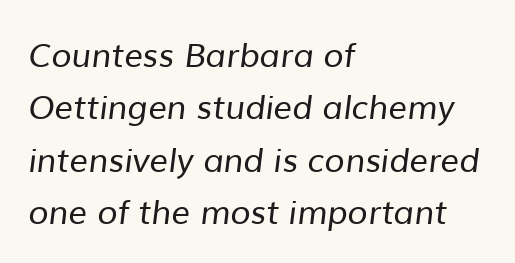
Standard letterfit; no display-style spreading of the glyphs. Interline gaps are of average width in this sample. Think of a printed novel: that variable character pitch is what you see here. No extra ink here — the face is not bold. Classification — sans serif.
